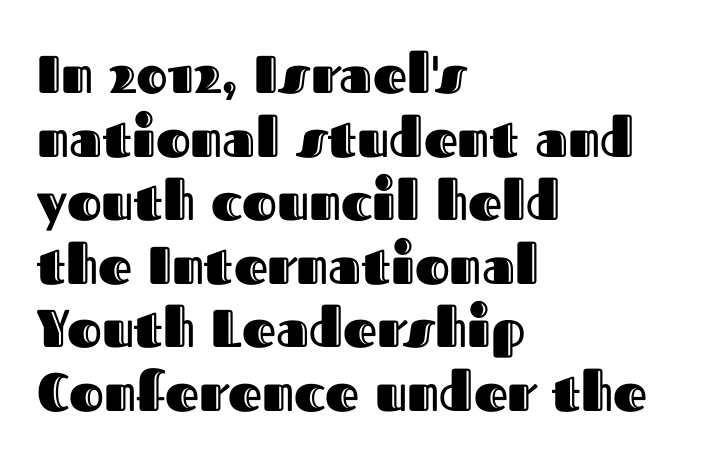
Here the designer chose a conventional face with non-uniform glyph widths. All the whitespace from short lines collects on the right. Notice how the stems are strictly vertical — no italics here. The words here are not underlined. Compared with typical body copy, the letter spacing here is the same.
